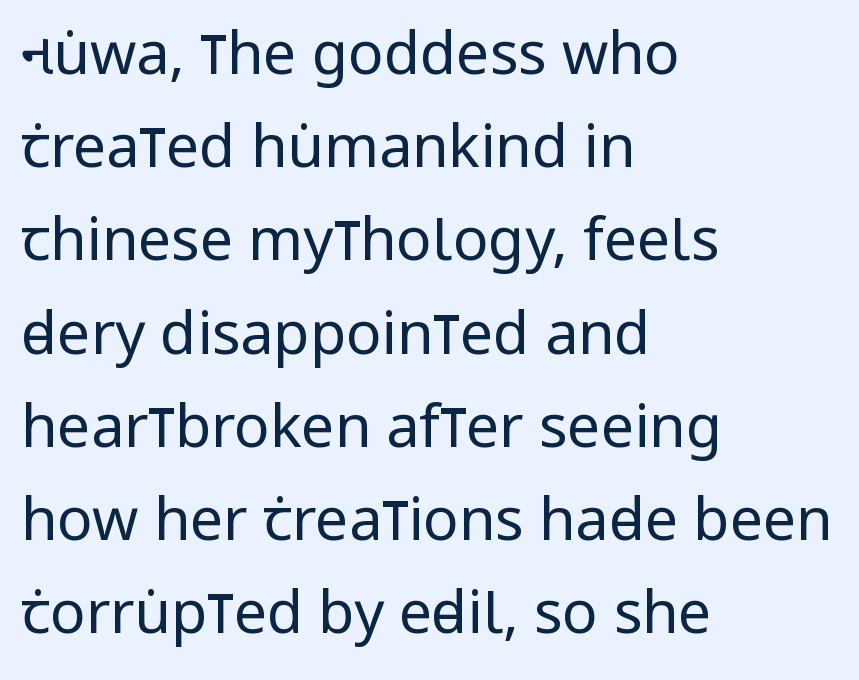
The image shows 59 px regular-weight, condensed sans-serif type, upright; set left-aligned, normal line spacing (1.58x), normal letter spacing, not underlined; low stroke contrast and a large x-height.
